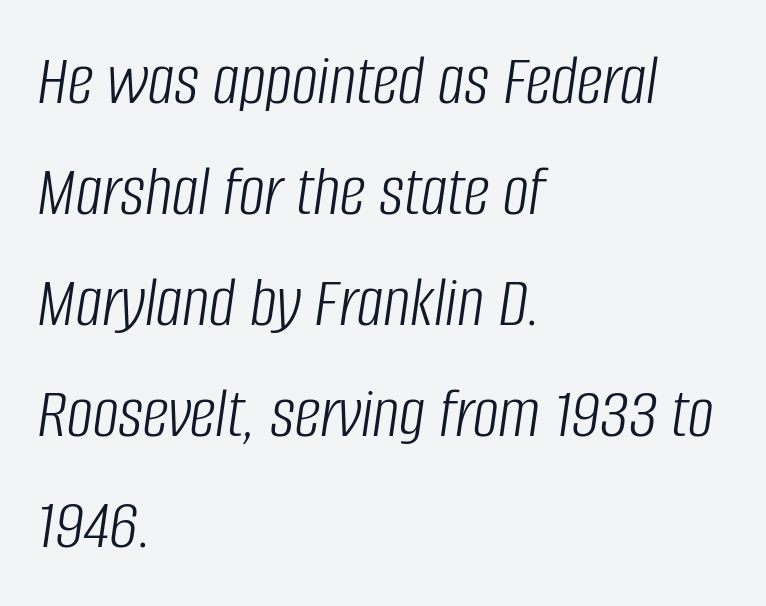
{"italic": "yes", "lean": "right", "slant_degrees": 8, "bold": "no", "weight": "light", "width": "condensed", "stroke_contrast": "low", "x_height": "large", "monospaced": "no", "underline": "no", "align": "left", "line_spacing": "normal", "line_spacing_ratio": 1.52, "letter_spacing": "normal", "letter_spacing_em": 0.0, "glyph_px": 73}
